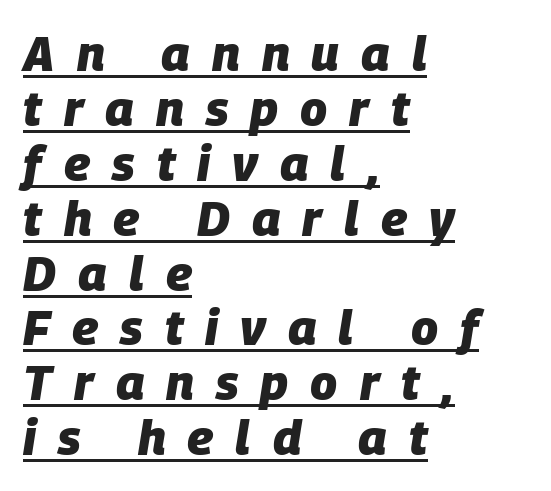
The image shows 49 px heavy type, italic (leaning right); set left-aligned, tight line spacing (1.12x), unusually wide letter spacing (+0.45 em), underlined; low stroke contrast and a large x-height.
